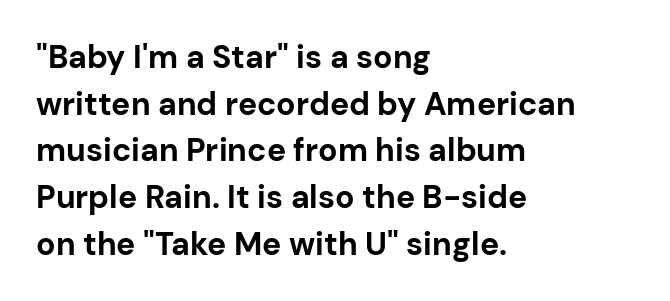
This block has exactly the height ordinary leading produces. Is the block centered? No — it sits flush against the left margin. I'd describe the lettering as bold — thick and assertive. The zone under the glyphs is completely vacant. The letters carry no serifs — their stems end cleanly without finishing strokes. Here the glyphs are tracked normally, forming tight word shapes.
